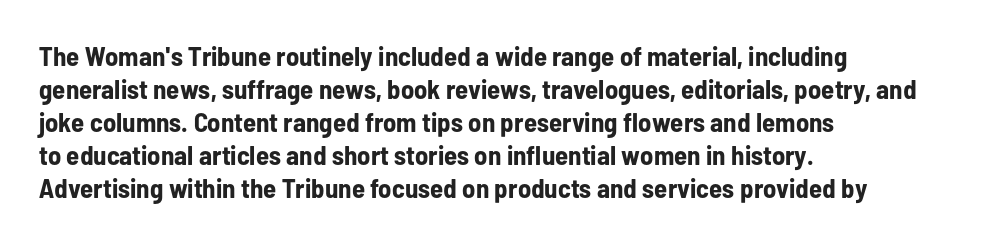
{"italic": "no", "bold": "yes", "underline": "no", "align": "left", "line_spacing_ratio": 1.22, "letter_spacing": "normal", "letter_spacing_em": 0.0, "glyph_px": 27}
